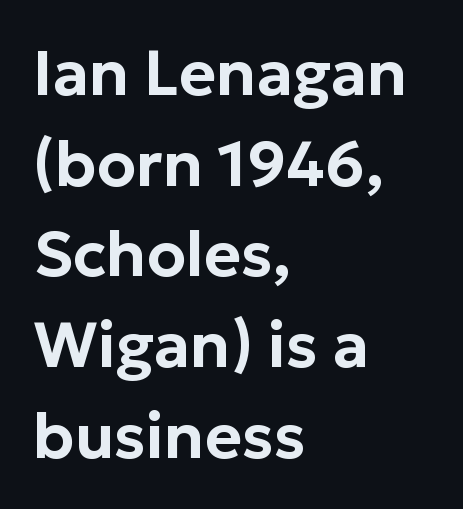
There is no visible air inserted between adjacent glyphs. Grotesque or geometric, the face here clearly has no serifs. Ascenders rise straight up at ninety degrees. The paragraph shown leans on its left margin. This sample keeps an unexceptional amount of space between lines. The letters advance in unequal steps, a hallmark of proportional type.
